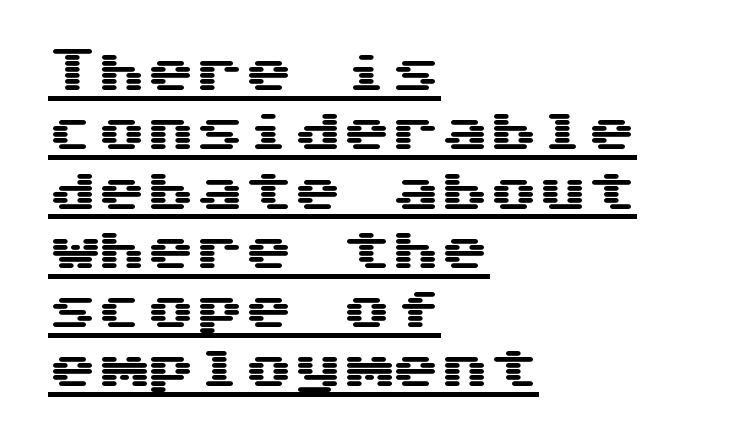
{"serif": "no", "italic": "no", "width": "wide", "stroke_contrast": "medium", "x_height": "medium", "underline": "yes", "align": "left", "line_spacing_ratio": 1.21, "letter_spacing": "normal", "letter_spacing_em": 0.0, "glyph_px": 49}
